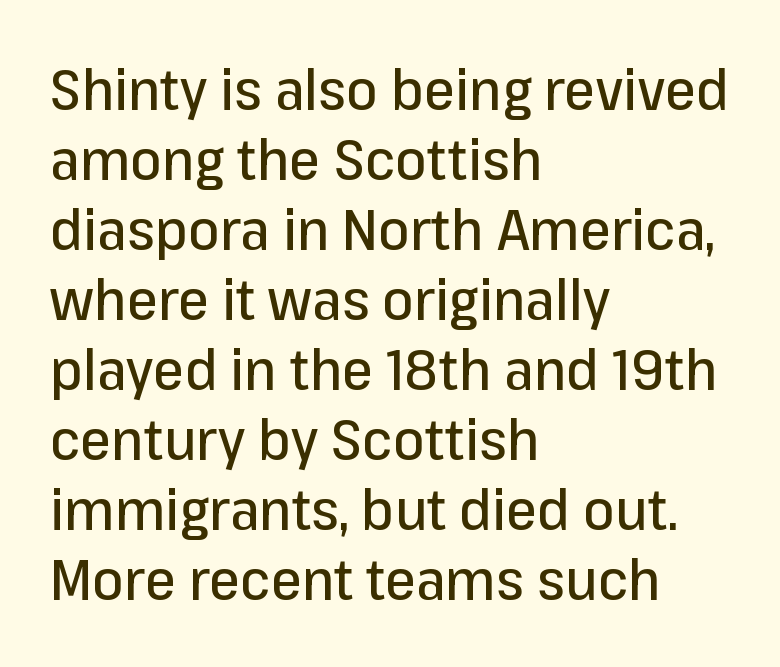
Default kerning and tracking; the words read as compact shapes. The rendering shows plain stroke endings on the letterforms — a sans-serif design. The letters stand straight up with perfectly vertical stems. The lines are quadded left.
